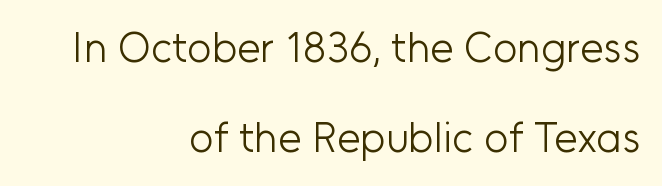
The image shows 42 px light sans-serif type, upright; set right-aligned, loose line spacing (2.15x), normal letter spacing, not underlined; low stroke contrast and a medium x-height.
